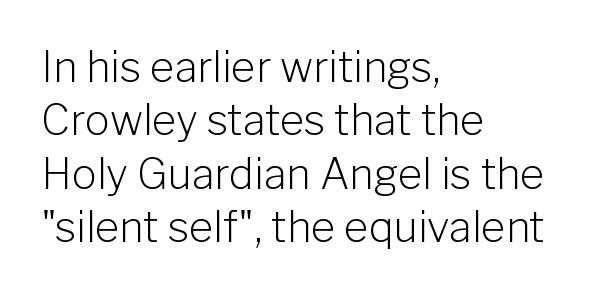
Students, observe: this is what conventionally led text looks like. Is the letter spacing exaggerated? No — it looks like the ordinary default. Classification — sans serif. The rendering uses natural spacing where letterforms have individual widths. Bare-footed words on every line.
